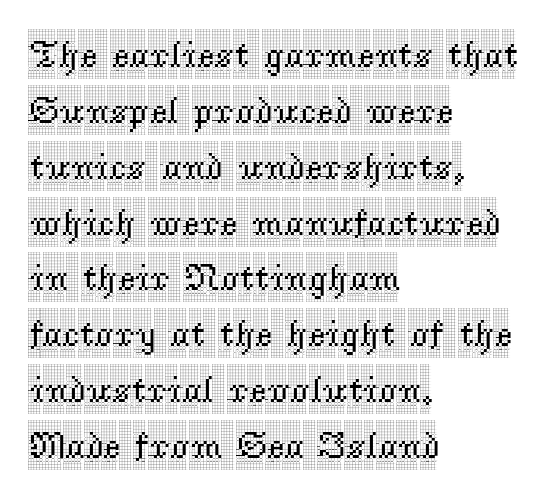
The lines sit at an ordinary, default distance from one another. Regarding serifs, this sample has them. Casual observation: everything's shoved over to the left. Character widths vary here, with narrow letters taking less room than wide ones. Letters rest on an invisible, unmarked baseline. Ascenders rise straight up at ninety degrees.
